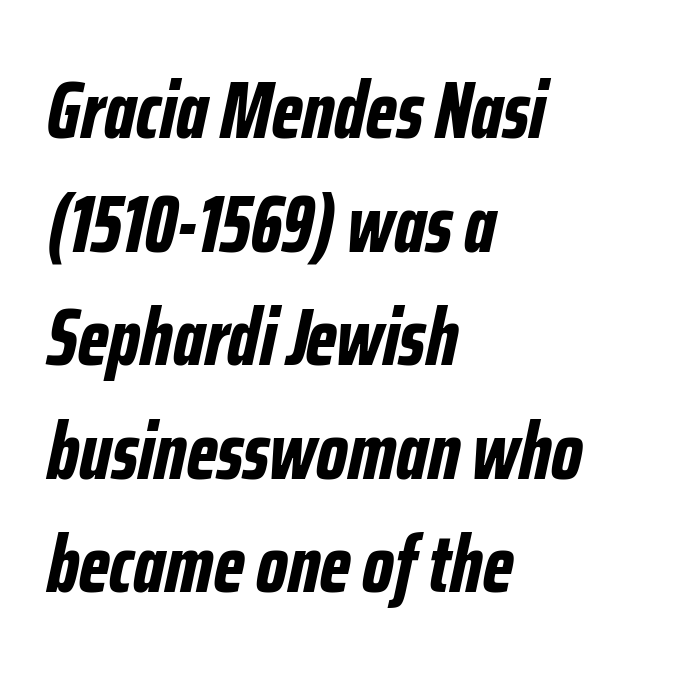
The image shows 80 px bold, condensed type, italic (leaning right); set left-aligned, normal line spacing (1.42x), normal letter spacing, not underlined; low stroke contrast and a medium x-height.
